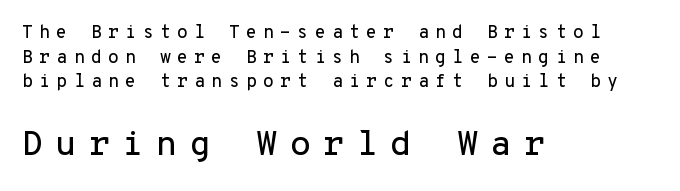
{"serif": "no", "italic": "no", "width": "normal", "stroke_contrast": "low", "x_height": "medium", "monospaced": "yes", "underline": "no", "align": "left", "line_spacing": "normal", "line_spacing_ratio": 1.37, "letter_spacing": "wide", "letter_spacing_em": 0.34, "larger_block": "second", "size_ratio": 1.94, "glyph_px": 35}
